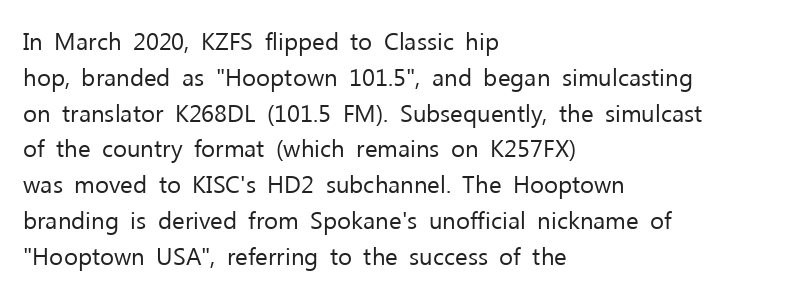
{"italic": "no", "bold": "no", "underline": "no", "align": "left", "line_spacing": "normal", "line_spacing_ratio": 1.49, "letter_spacing": "normal", "letter_spacing_em": 0.0, "glyph_px": 24}
